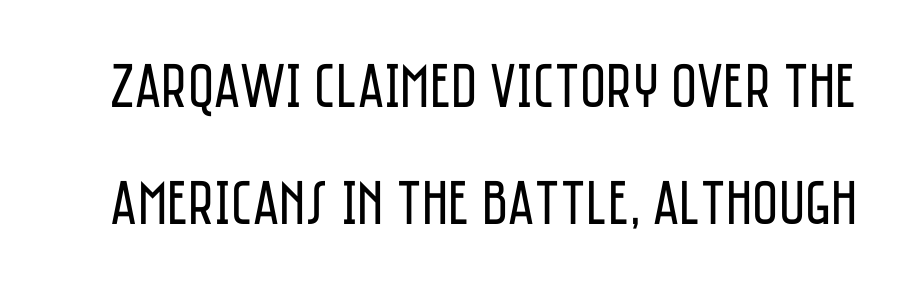
The image shows 63 px regular-weight, condensed sans-serif type, upright; set line spacing 1.85x, normal letter spacing, not underlined; low stroke contrast and a large x-height.
